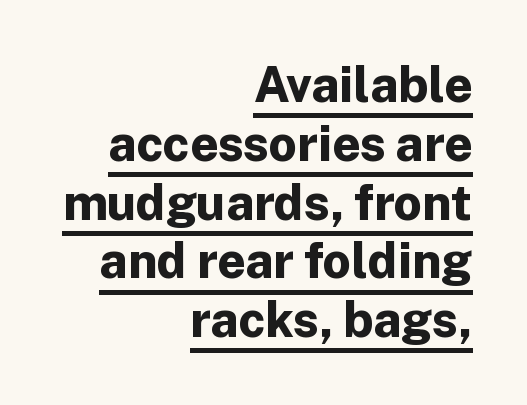
The ragged edge is on the left, which tells us the setting is flush right. Serif or sans? Sans — the stroke terminals are bare. The passage shown has conventional tracking throughout. Each line of the rendering has a horizontal stroke beneath the glyphs. Each letter keeps its own natural width here, so spacing adapts to shape. Ordinary non-slanted type is in use.
